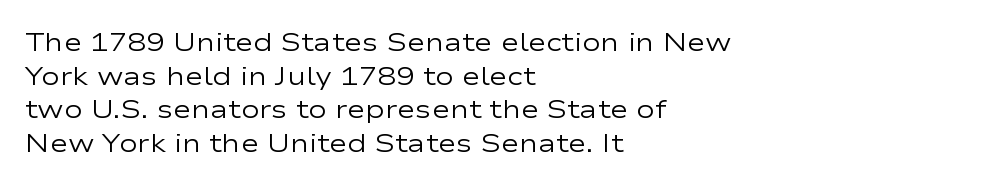
The image shows 25 px text type, upright; set left-aligned, normal line spacing (1.35x), normal letter spacing, not underlined.
